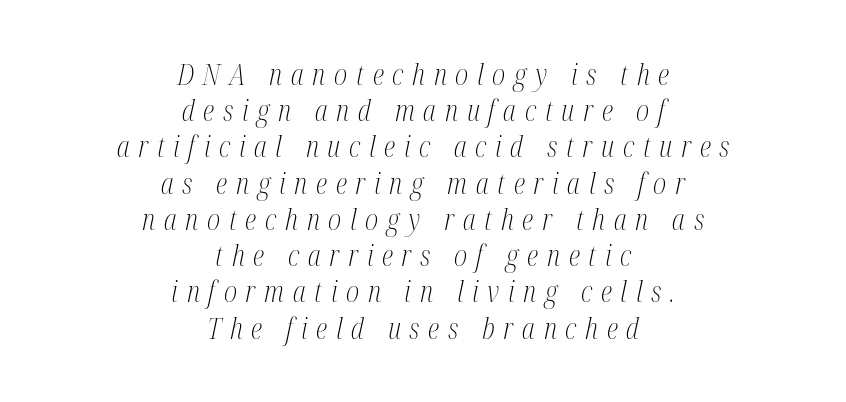
{"serif": "yes", "italic": "yes", "lean": "right", "slant_degrees": 12, "bold": "no", "weight": "light", "width": "condensed", "stroke_contrast": "medium", "x_height": "medium", "monospaced": "no", "underline": "no", "align": "center", "line_spacing": "normal", "line_spacing_ratio": 1.25, "letter_spacing": "wide", "letter_spacing_em": 0.3, "glyph_px": 29}
